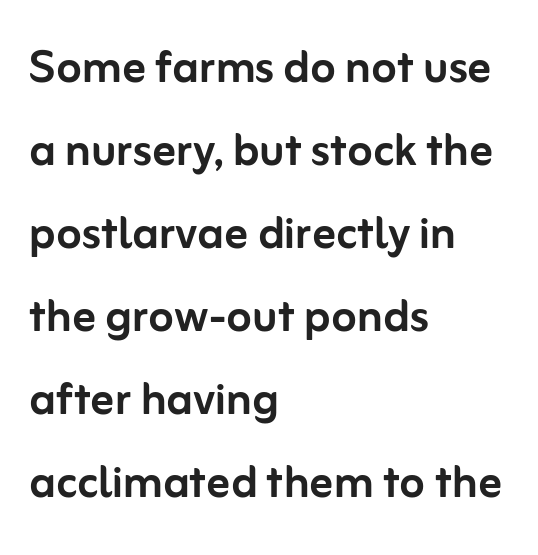
{"serif": "no", "italic": "no", "width": "normal", "stroke_contrast": "low", "x_height": "medium", "monospaced": "no", "underline": "no", "align": "left", "line_spacing": "normal", "line_spacing_ratio": 1.43, "letter_spacing": "normal", "letter_spacing_em": 0.0, "glyph_px": 58}
